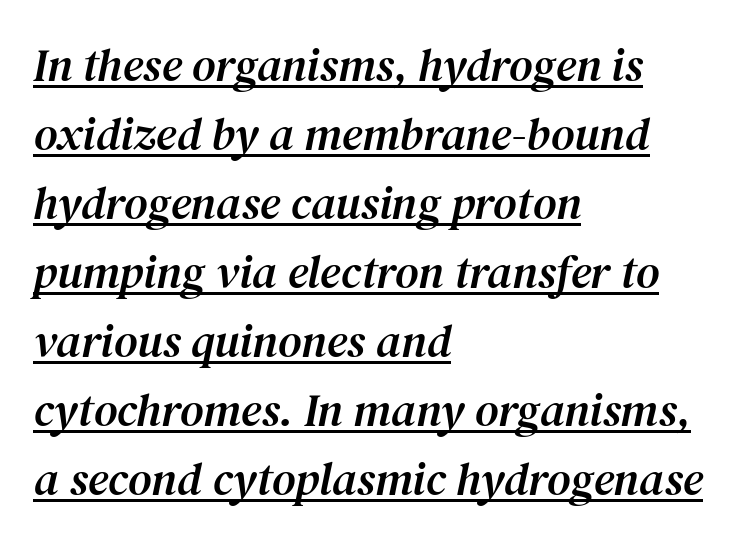
The image shows 46 px serif type, italic (leaning right); set left-aligned, normal line spacing (1.5x), normal letter spacing, underlined; medium stroke contrast and a medium x-height.
